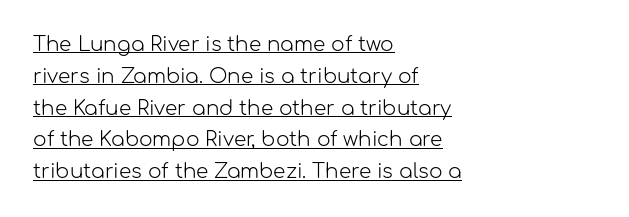
The lines sit at an ordinary, default distance from one another. The compositor pushed each line to the left boundary. These lines were composed using upright roman letters. The specimen includes a rule beneath the text block's lines. Counters stay open thanks to moderate or lighter strokes. Glyph-to-glyph distance matches everyday printed text.
